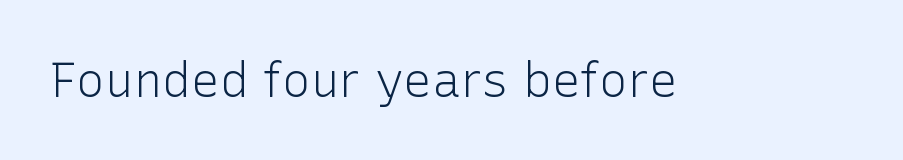
There is no visible air inserted between adjacent glyphs. The face used here is a sans, in the tradition of grotesques and geometrics. The letters advance in unequal steps, a hallmark of proportional type. Clear beneath every line of the passage.
